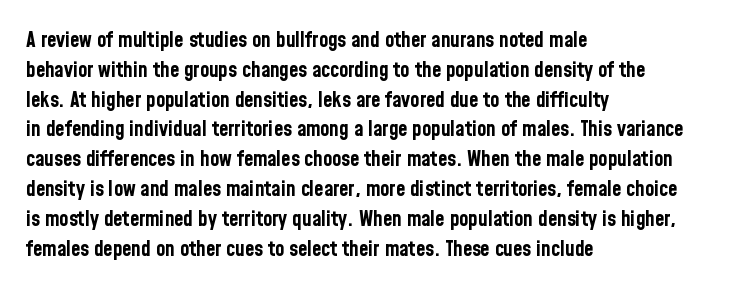
The image shows 21 px bold type, upright; set left-aligned, normal line spacing (1.42x), normal letter spacing, not underlined.
